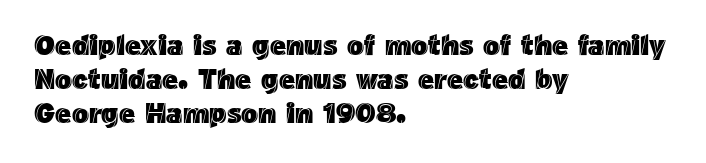
Horizontally, the lines are justified to the leading edge only. Check the space under the baseline: it is left empty. The letters stand upright; this is a roman face. These lines keep a tight, regular rhythm from letter to letter. Note the varied advance widths — an 'i' is clearly narrower than an 'm'.
